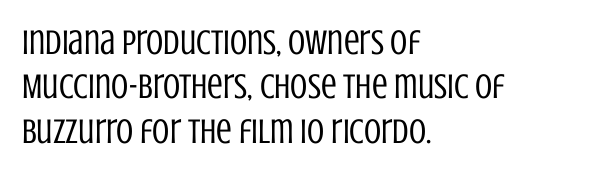
{"serif": "no", "italic": "no", "bold": "no", "weight": "regular", "width": "condensed", "stroke_contrast": "low", "x_height": "large", "monospaced": "no", "underline": "no", "align": "left", "line_spacing": "normal", "line_spacing_ratio": 1.27, "letter_spacing": "normal", "letter_spacing_em": 0.0, "glyph_px": 35}
